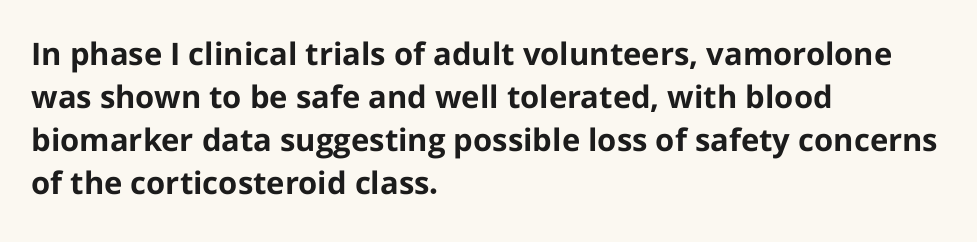
The image shows 31 px bold sans-serif type, upright; set left-aligned, normal line spacing (1.39x), normal letter spacing, not underlined; low stroke contrast and a medium x-height.
